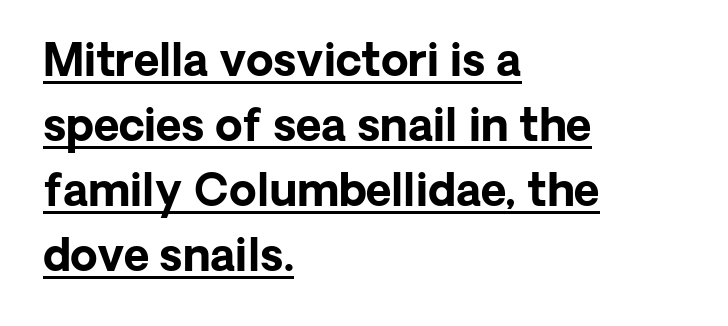
Q: Is the text bold? A: Yes.
Q: Is the text italic (slanted)? A: No, it is upright.
Q: Is the typeface a serif or a sans-serif typeface? A: Sans-serif.
Q: Is the text underlined? A: Yes.
Q: How is the paragraph aligned? A: Left-aligned.
Q: Is the spacing between letters normal or unusually wide? A: Normal.
Q: Is the spacing between lines tight, normal or loose? A: Normal.
Q: Width (condensed, normal, or wide)? A: Normal.
Q: Stroke contrast? A: Low.
Q: x-height? A: Medium.
Q: Monospaced? A: No.
